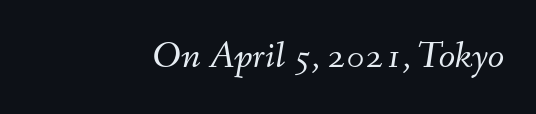
Descender tails drop into unmarked territory. The passage shown is typed in a proportional face where columns would drift. This sample uses an oblique cut, with every glyph tilted off the vertical. Line ends are locked; line starts wander.
